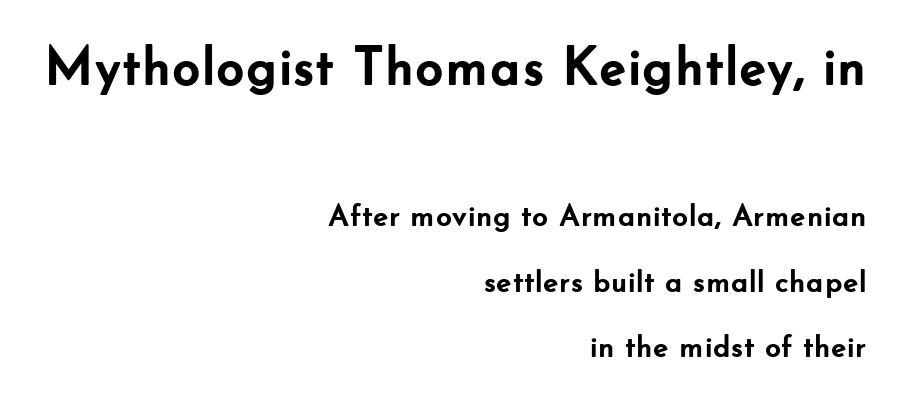
The passage is arranged like a letterhead date or caption credit — flush right. This is roman type, the default non-slanted kind. Underline: absent. In terms of weight, the rendering is a true, heavy bold.
